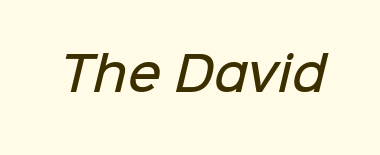
The image shows 46 px semibold sans-serif type; set normal letter spacing, not underlined; low stroke contrast and a medium x-height.
